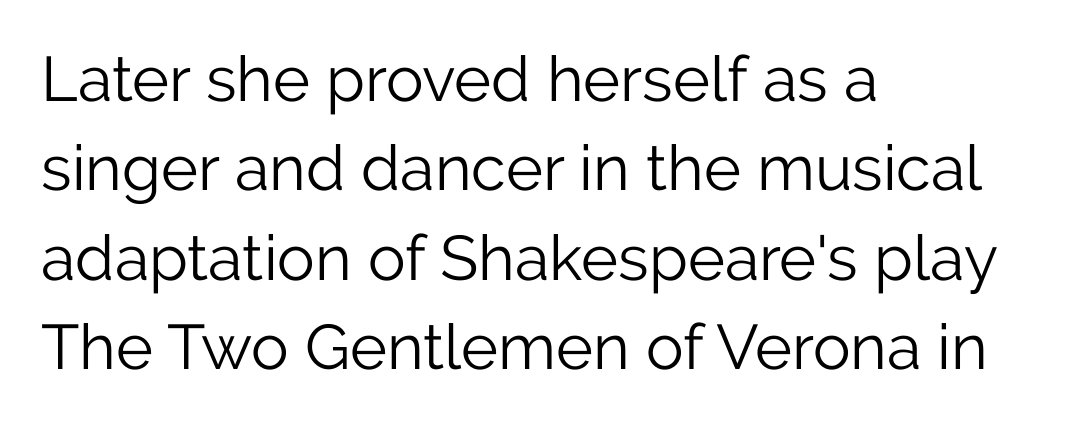
Is this a fixed-width face? No — the glyphs have proportional, varying widths. Nothing heavy about these letters — not bold at all. The font family rendered here belongs to the sans-serif group. The gap between lines stays unmarked.
